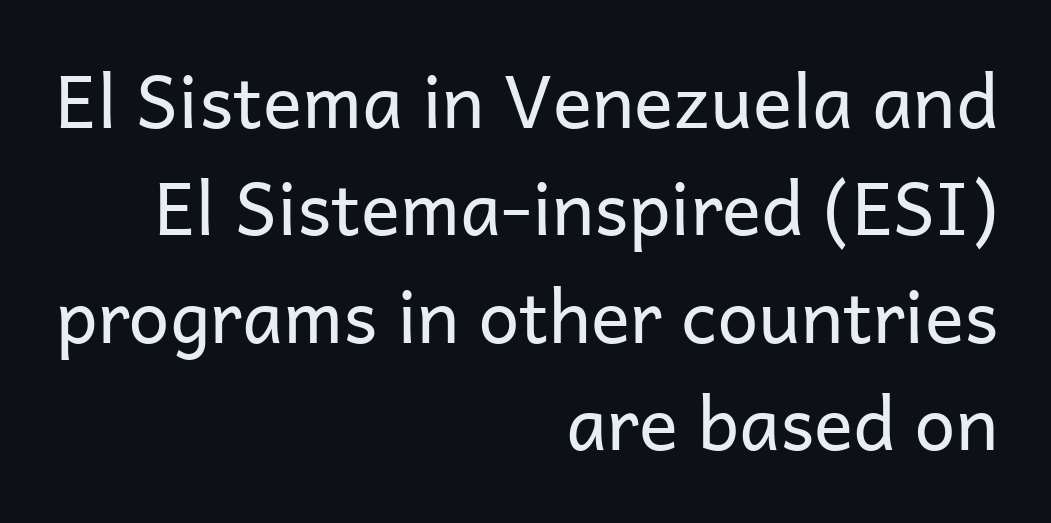
The image shows 73 px regular-weight sans-serif type, upright; set right-aligned, normal line spacing (1.47x), normal letter spacing, not underlined; low stroke contrast and a medium x-height.
